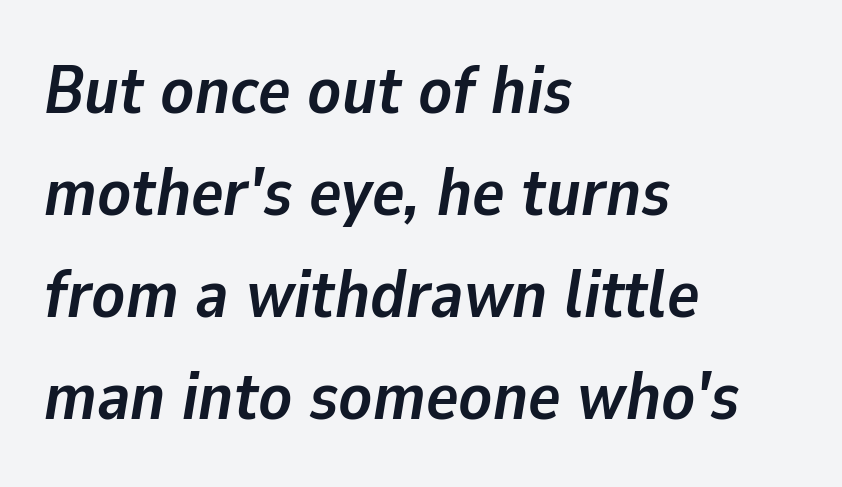
{"italic": "yes", "lean": "right", "slant_degrees": 9, "bold": "yes", "weight": "semibold", "width": "normal", "stroke_contrast": "low", "x_height": "medium", "monospaced": "no", "underline": "no", "align": "left", "line_spacing": "normal", "line_spacing_ratio": 1.5, "letter_spacing": "normal", "letter_spacing_em": 0.0, "glyph_px": 68}
